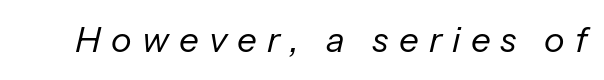
Is the letter spacing exaggerated? Yes — the characters are pushed far apart. Is the type heavy? It reads as light-to-regular instead. Italic? Definitely — the glyphs are oblique. The passage shown is typed in a proportional face where columns would drift. The string is rendered with underlining switched off.
